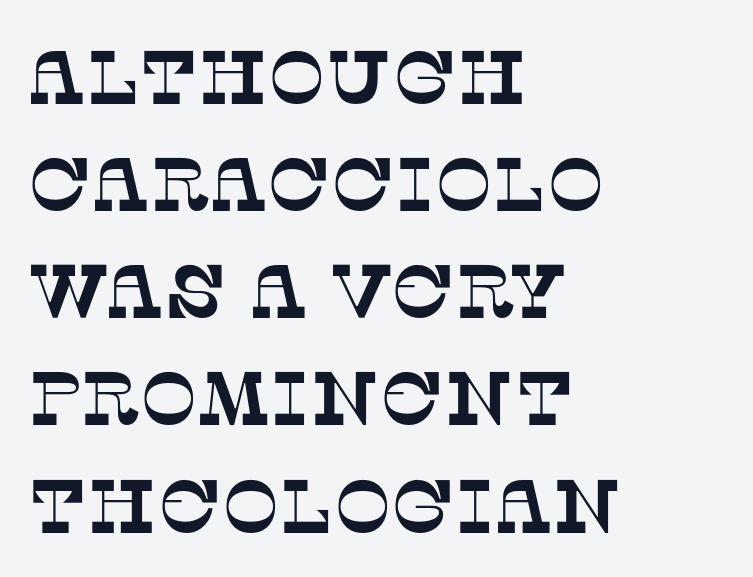
Is the block centered? No — it sits flush against the left margin. Plain, unruled lines of type. The face used here is proportionally spaced, like ordinary book or web type. Typographically, this falls in the serif category. Characters follow at the spacing the type designer built in. If you measured baseline to baseline, you'd find a middling distance.
